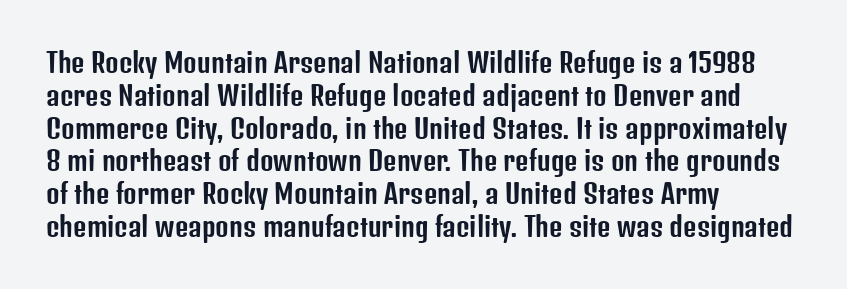
The image shows 26 px text type, upright; set left-aligned, normal line spacing (1.26x), normal letter spacing, not underlined.
